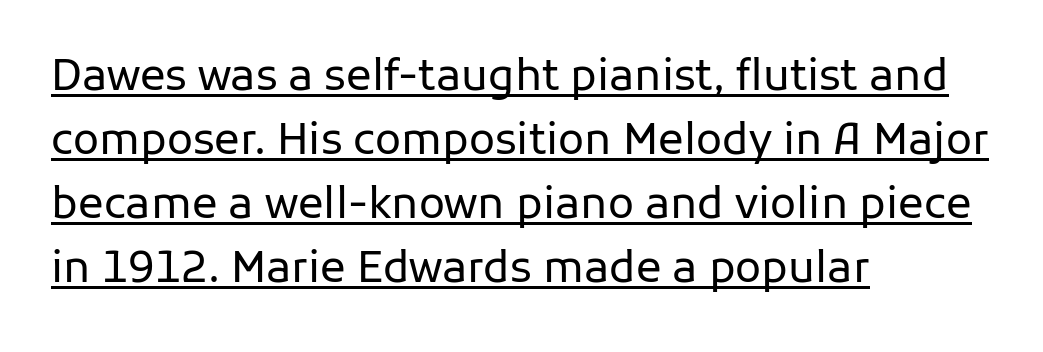
Varying glyph widths throughout — classic text-font behaviour. You can tell from the bare stems that sans-serif type was used. Tall strokes in this sample are plumb rather than angled. Students, observe: this is what conventionally led text looks like. Notice how a bar underscores the lettering throughout. No chunkiness to these letters — they're not bold.
